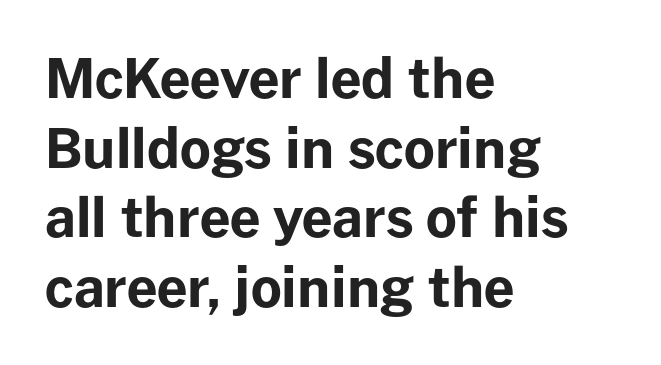
{"serif": "no", "italic": "no", "bold": "yes", "weight": "bold", "width": "normal", "stroke_contrast": "low", "x_height": "medium", "monospaced": "no", "underline": "no", "align": "left", "line_spacing": "normal", "line_spacing_ratio": 1.29, "letter_spacing": "normal", "letter_spacing_em": 0.0, "glyph_px": 54}
